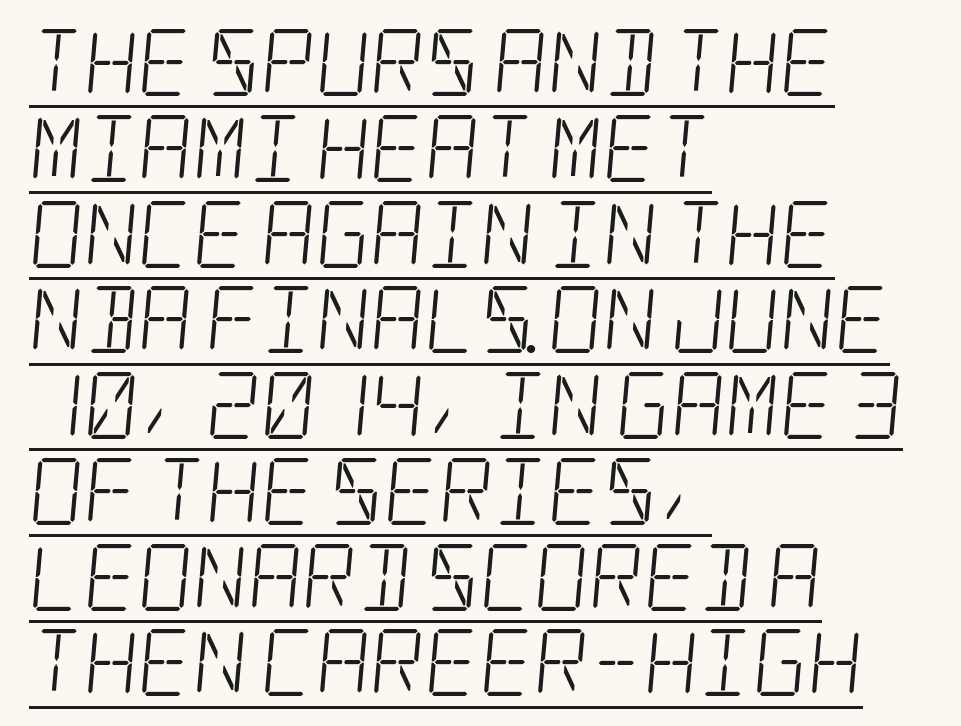
Q: Is the text bold? A: No.
Q: Is the typeface a serif or a sans-serif typeface? A: Serif.
Q: Is the text underlined? A: Yes.
Q: How is the paragraph aligned? A: Left-aligned.
Q: Is the spacing between letters normal or unusually wide? A: Normal.
Q: Is the spacing between lines tight, normal or loose? A: Normal.
Q: Width (condensed, normal, or wide)? A: Condensed.
Q: Stroke contrast? A: Low.
Q: x-height? A: Large.
